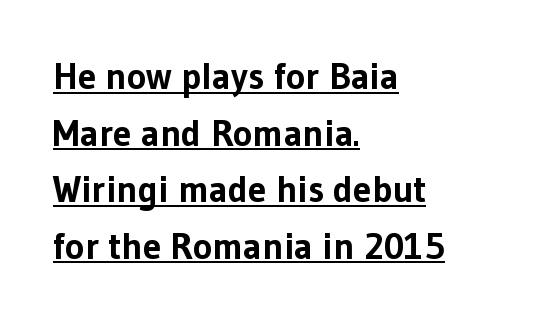
{"serif": "no", "italic": "no", "bold": "yes", "weight": "bold", "width": "normal", "stroke_contrast": "low", "x_height": "medium", "monospaced": "no", "underline": "yes", "align": "left", "line_spacing": "normal", "line_spacing_ratio": 1.53, "letter_spacing": "normal", "letter_spacing_em": 0.0, "glyph_px": 37}
